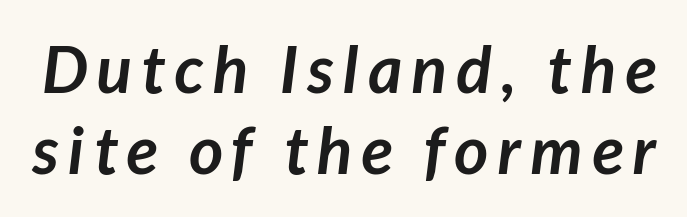
Each letter keeps its own natural width here, so spacing adapts to shape. Serifs: no, the terminals of the letterforms are clean. The sample has been set heavy, in full bold. Has an underline been added? It has not.
